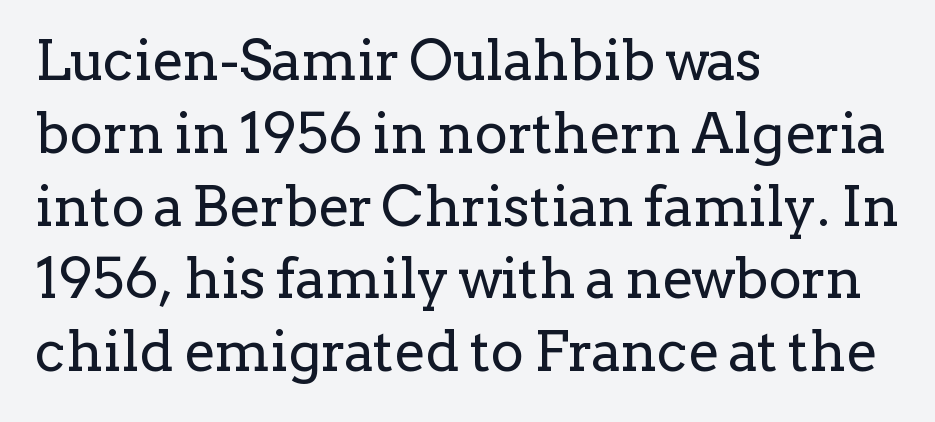
The image shows 56 px regular-weight serif type, upright; set left-aligned, normal line spacing (1.3x), normal letter spacing, not underlined; low stroke contrast and a medium x-height.
